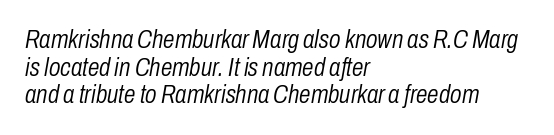
The image shows 26 px text type, italic (leaning right); set left-aligned, tight line spacing (1.06x), normal letter spacing, not underlined.
